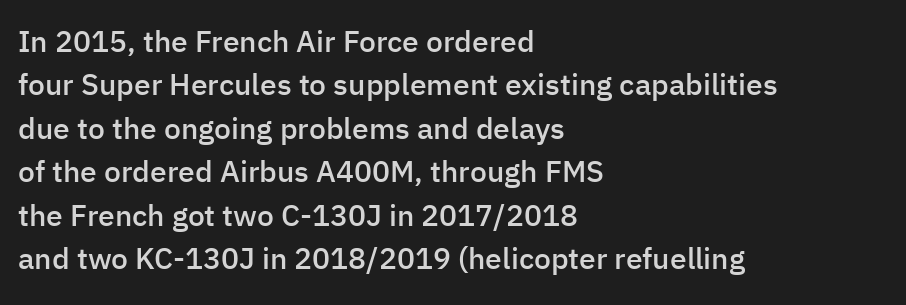
{"serif": "no", "italic": "no", "bold": "semi", "weight": "semibold", "width": "normal", "stroke_contrast": "low", "x_height": "medium", "monospaced": "no", "underline": "no", "align": "left", "line_spacing": "normal", "line_spacing_ratio": 1.45, "letter_spacing": "normal", "letter_spacing_em": 0.0, "glyph_px": 30}
